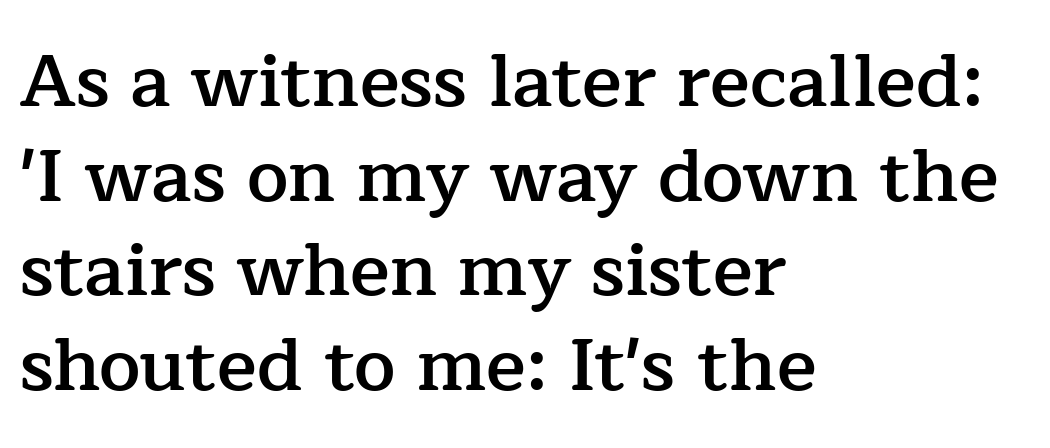
The type family on display is of the serif kind. Posture: vertical. The rag falls on the right side of this text block. Is the letter spacing exaggerated? No — it looks like the ordinary default. The gap between lines stays unmarked. A typesetter would call this proportional, since set widths differ per character.
